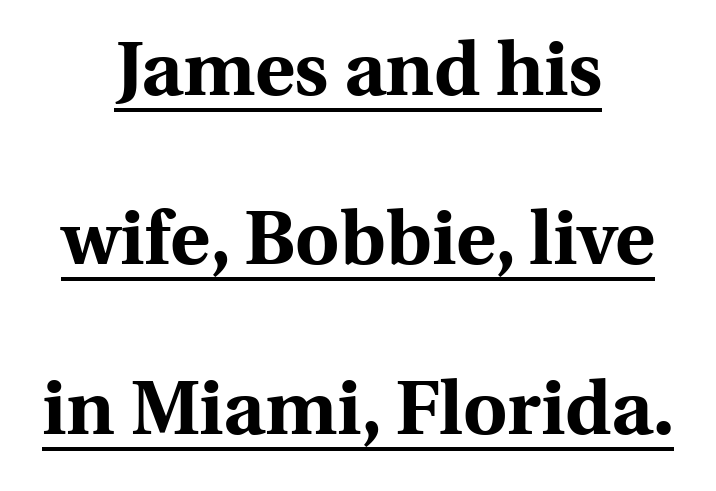
{"serif": "yes", "italic": "no", "bold": "yes", "weight": "bold", "width": "normal", "x_height": "medium", "monospaced": "no", "underline": "yes", "align": "center", "line_spacing": "loose", "line_spacing_ratio": 2.23, "letter_spacing": "normal", "letter_spacing_em": 0.0, "glyph_px": 76}
